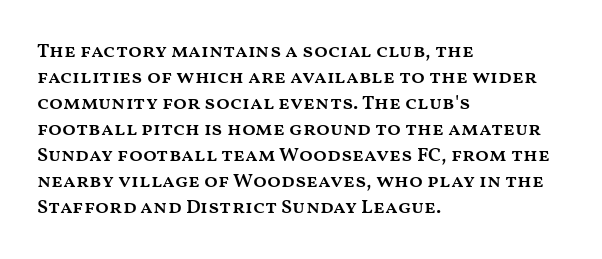
{"italic": "no", "bold": "semi", "underline": "no", "align": "left", "line_spacing": "normal", "line_spacing_ratio": 1.3, "letter_spacing": "normal", "letter_spacing_em": 0.0, "glyph_px": 20}
